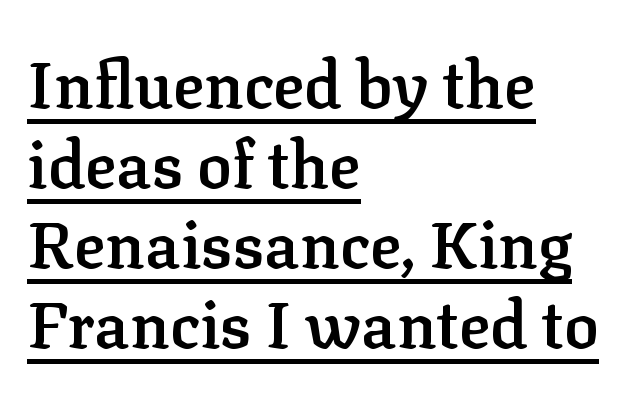
{"serif": "yes", "italic": "no", "bold": "semi", "weight": "semibold", "width": "normal", "stroke_contrast": "low", "x_height": "medium", "monospaced": "no", "underline": "yes", "align": "left", "line_spacing_ratio": 1.23, "letter_spacing": "normal", "letter_spacing_em": 0.0, "glyph_px": 65}
